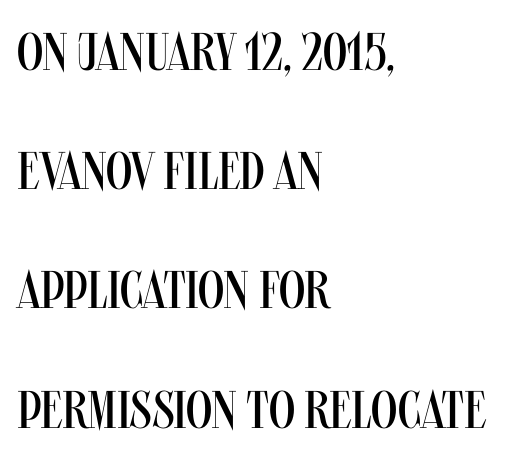
The image shows 53 px regular-weight, condensed sans-serif type, upright; set left-aligned, loose line spacing (2.25x), normal letter spacing, not underlined; medium stroke contrast and a large x-height.
